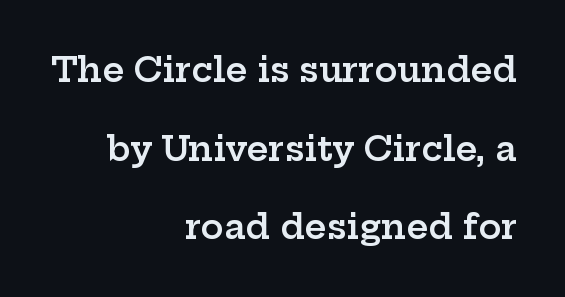
Ordinary non-slanted type is in use. Students, observe: this is what heavily led, spacious text looks like. The glyphs are unaccompanied by any horizontal stroke below them. Does extra space separate the letters? No, they use regular spacing. The face used here is seriffed, in the tradition of book romans.
